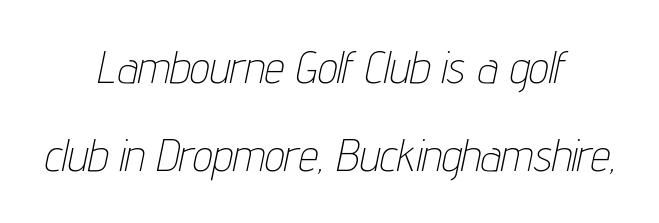
{"italic": "yes", "lean": "right", "slant_degrees": 12, "bold": "no", "weight": "thin", "width": "condensed", "stroke_contrast": "low", "x_height": "medium", "monospaced": "no", "underline": "no", "align": "center", "line_spacing": "loose", "line_spacing_ratio": 2.01, "letter_spacing": "normal", "letter_spacing_em": 0.0, "glyph_px": 44}
